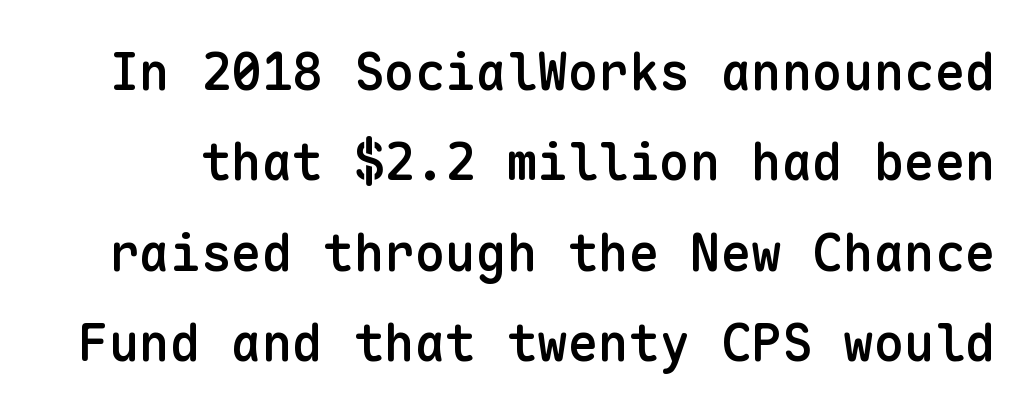
Fixed-width glyphs throughout — classic coding-font behaviour. The glyphs are unaccompanied by any horizontal stroke below them. Between one letter and the next there's only the usual sliver of space. The typeface chosen for these lines omits serifs. These lines were composed using upright roman letters. Emphasis by weight is partial: semibold.
